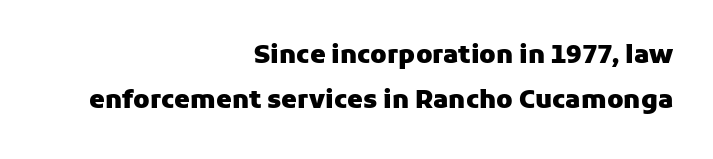
The image shows 25 px bold type, upright; set right-aligned, line spacing 1.81x, normal letter spacing, not underlined.
